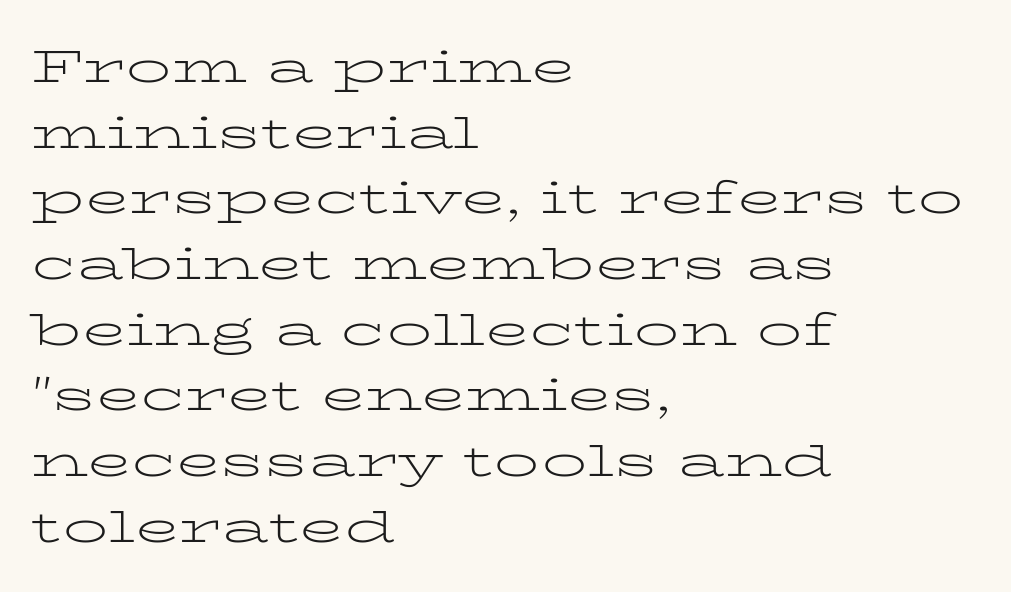
No letter is thick-stroked: the sample isn't bold. This rendering leaves character spacing at its baseline value. Think of a printed novel: that variable character pitch is what you see here. Rendered with straight, roman letterforms. The passage is arranged the way most books set body copy — flush left.
